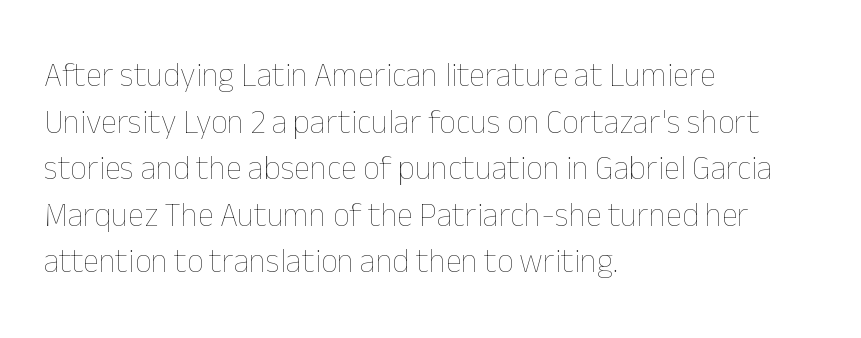
Q: Is the text bold? A: No.
Q: Is the text italic (slanted)? A: No, it is upright.
Q: Is the text underlined? A: No.
Q: How is the paragraph aligned? A: Left-aligned.
Q: Is the spacing between letters normal or unusually wide? A: Normal.
Q: Is the spacing between lines tight, normal or loose? A: Normal.
Q: Width (condensed, normal, or wide)? A: Normal.
Q: Stroke contrast? A: Low.
Q: x-height? A: Medium.
Q: Monospaced? A: No.
